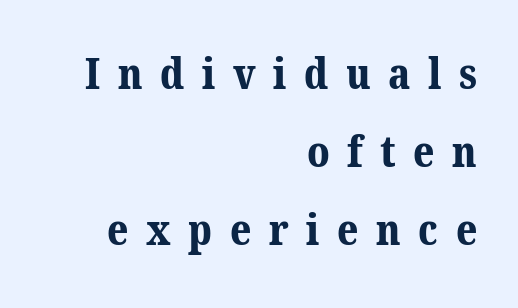
Q: Is the text bold? A: Yes.
Q: Is the typeface a serif or a sans-serif typeface? A: Serif.
Q: Is the text underlined? A: No.
Q: How is the paragraph aligned? A: Right-aligned.
Q: Is the spacing between letters normal or unusually wide? A: Unusually wide.
Q: Width (condensed, normal, or wide)? A: Normal.
Q: Stroke contrast? A: Medium.
Q: x-height? A: Medium.
Q: Monospaced? A: No.
